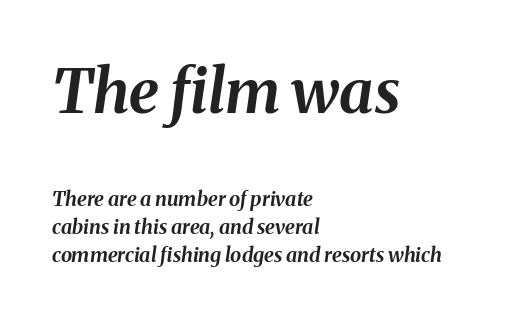
Weight check: bold — yes, fully. Size hierarchy here favors the leading block over the trailing one. What stands out about the letter spacing? Nothing — it is the standard amount. Each letter keeps its own natural width here, so spacing adapts to shape. The rag falls on the right side of this text block.
